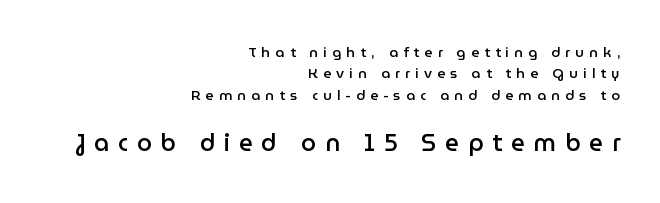
Observe the wide spacing: letters keep a clear distance from each other. A roman cut, with each character standing at attention. Block two is the big one; block one sits smaller above it. The vertical gap from one line to the next is medium. Reading down the block, your eye finds every line finishing at a fixed right position.
